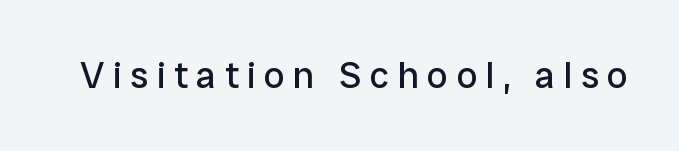
{"serif": "no", "italic": "no", "bold": "no", "weight": "regular", "width": "normal", "stroke_contrast": "low", "x_height": "medium", "monospaced": "no", "underline": "no", "letter_spacing": "wide", "letter_spacing_em": 0.23, "glyph_px": 37}
